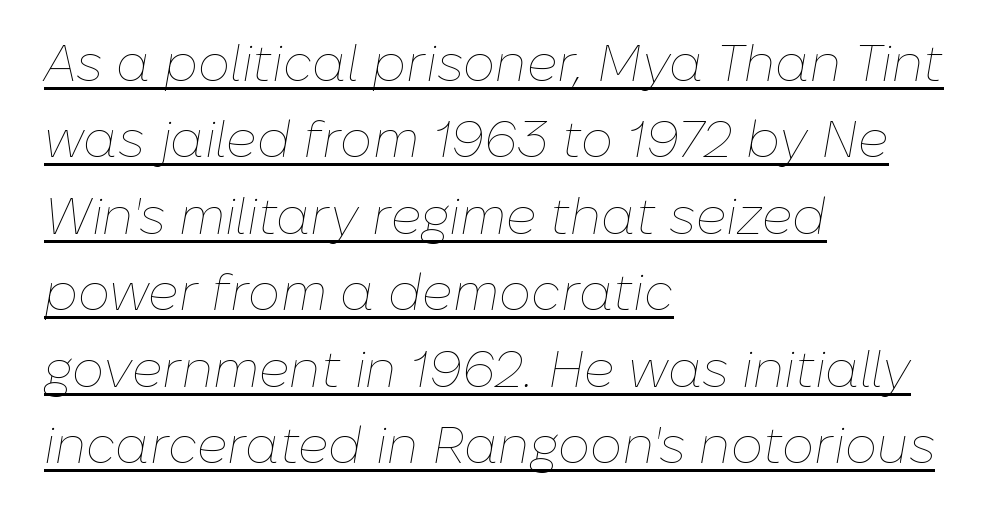
The image shows 51 px thin type, italic (leaning right); set left-aligned, normal line spacing (1.5x), normal letter spacing, underlined; low stroke contrast and a medium x-height.
